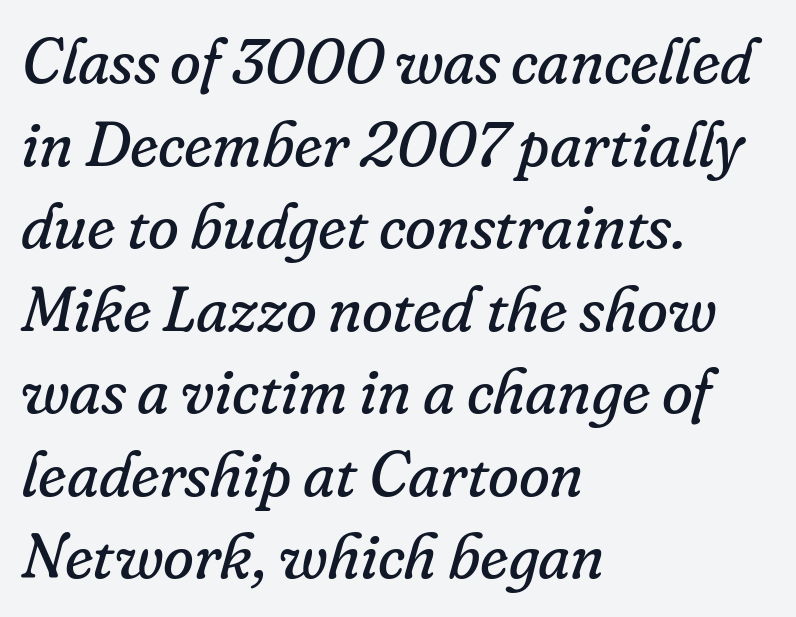
Q: Is the text bold? A: No.
Q: Is the text italic (slanted)? A: Yes, it leans right by about 16 degrees.
Q: Is the typeface a serif or a sans-serif typeface? A: Serif.
Q: Is the text underlined? A: No.
Q: How is the paragraph aligned? A: Left-aligned.
Q: Is the spacing between letters normal or unusually wide? A: Normal.
Q: Is the spacing between lines tight, normal or loose? A: Normal.
Q: Width (condensed, normal, or wide)? A: Normal.
Q: Stroke contrast? A: Low.
Q: x-height? A: Small.
Q: Monospaced? A: No.
